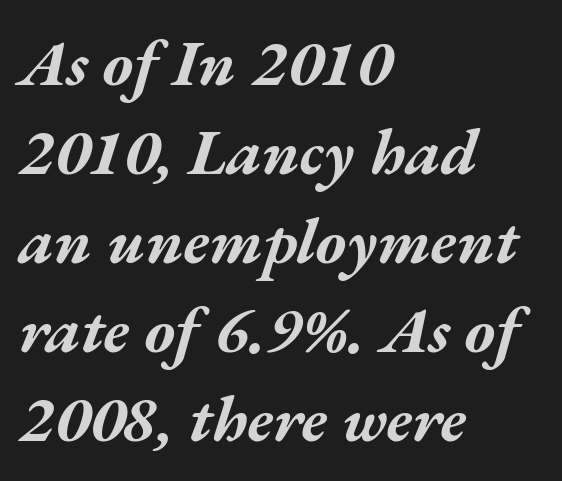
Compared with typical paragraphs, the rows here are spaced about the same. Look at the tracking — it's just the regular setting, nothing added. Teacher's note: observe the even left margin — that is flush-left alignment. The space beneath each line is pristine and unruled. The passage shown is typed in a proportional face where columns would drift.
